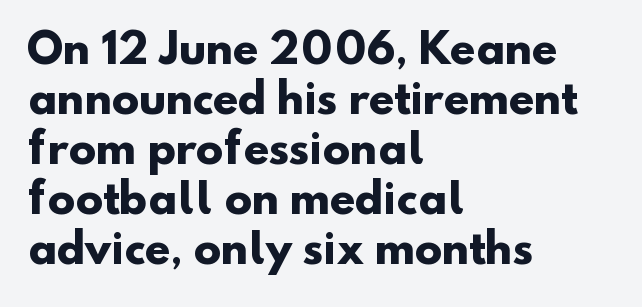
{"serif": "no", "bold": "yes", "weight": "heavy", "width": "normal", "stroke_contrast": "low", "x_height": "small", "monospaced": "no", "underline": "no", "align": "left", "line_spacing_ratio": 1.22, "letter_spacing": "normal", "letter_spacing_em": 0.0, "glyph_px": 41}
